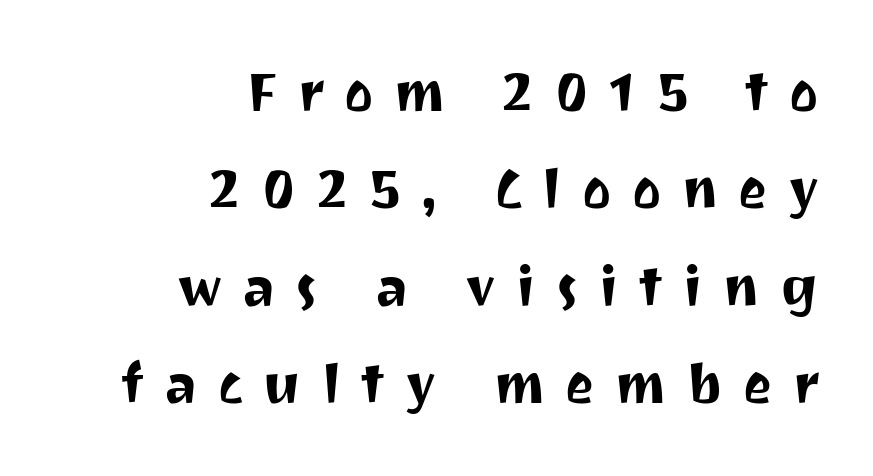
Each letter's strokes conclude bluntly, with no projecting serifs. Clear beneath every line of the passage. Ordinary non-slanted type is in use. Each word looks stretched out because of the extra space between its letters. Is this a fixed-width face? No — the glyphs have proportional, varying widths. Horizontal alignment here is rightward, an uncommon choice for prose.
